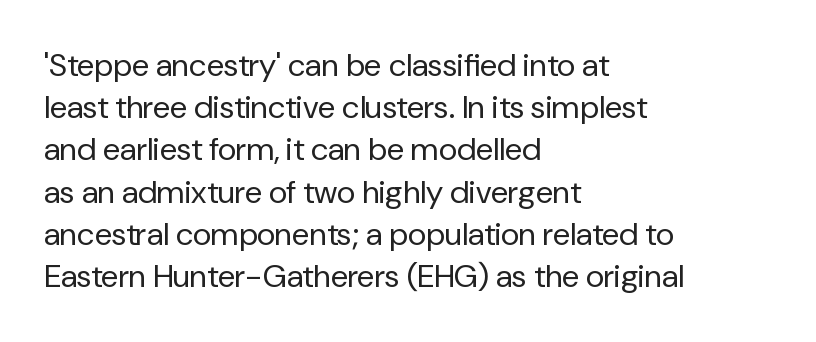
The image shows 32 px regular-weight sans-serif type, upright; set left-aligned, normal line spacing (1.32x), normal letter spacing, not underlined; low stroke contrast and a medium x-height.
